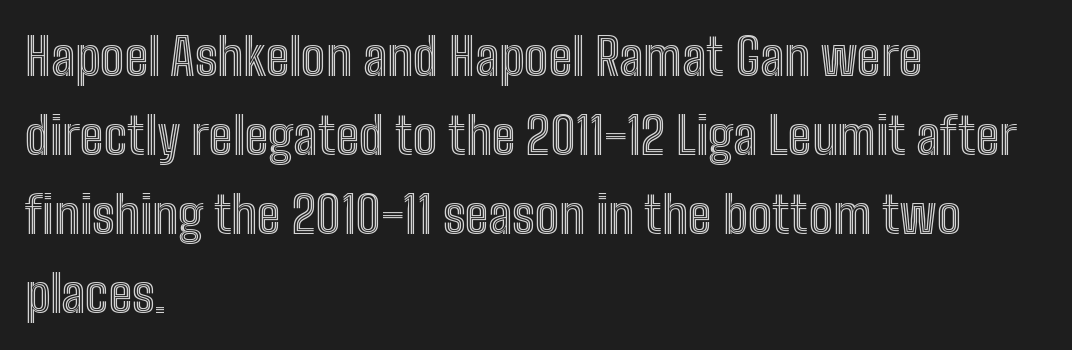
Quick note: not italic, upright. Does the copy run flush right? No — it runs flush left. Here the designer chose a conventional face with non-uniform glyph widths. Honestly, the letter spacing is just normal — you wouldn't notice it.
